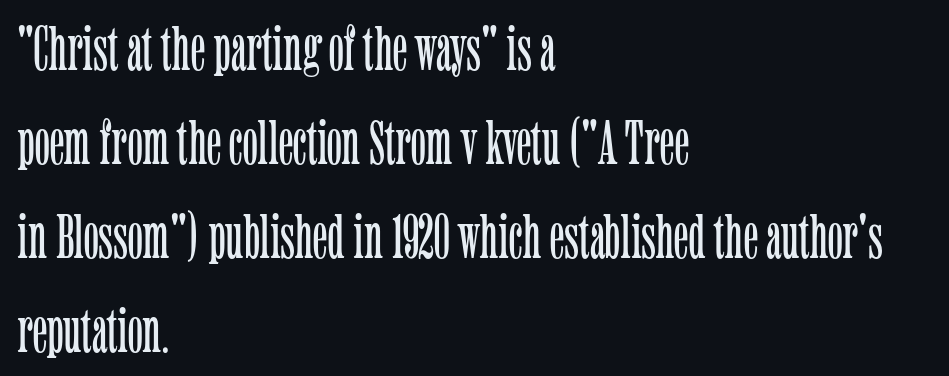
Rule under the text: the space is simply empty. Is this a heavy cut? Hardly; it is regular or lighter. The passage shown is typeset with a serif family. These lines sit exactly where default settings would place them. Posture: straight, roman, zero tilt.
